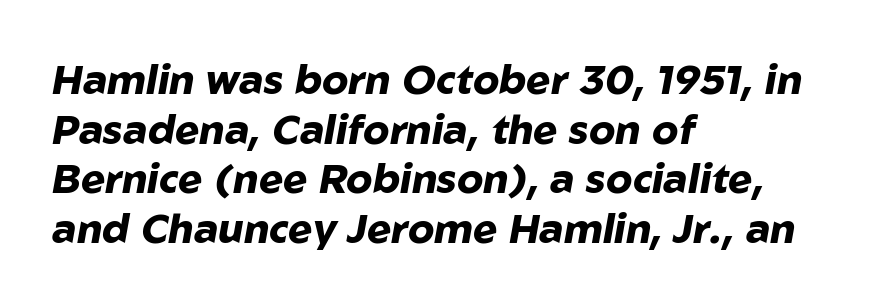
The image shows 41 px heavy type, italic (leaning right); set left-aligned, line spacing 1.21x, normal letter spacing, not underlined; low stroke contrast and a medium x-height.
